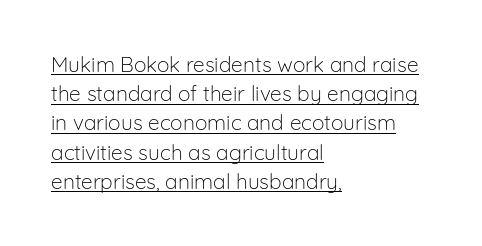
Q: Is the text bold? A: No.
Q: Is the text italic (slanted)? A: No, it is upright.
Q: Is the text underlined? A: Yes.
Q: How is the paragraph aligned? A: Left-aligned.
Q: Is the spacing between letters normal or unusually wide? A: Normal.
Q: Is the spacing between lines tight, normal or loose? A: Normal.
